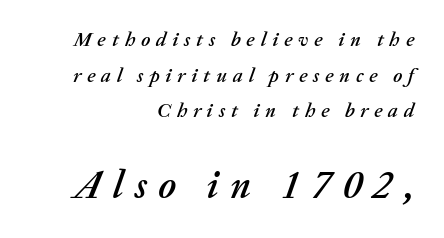
Observe the lean: these are italic letterforms. The later block is typeset at a bigger size than the earlier block. Line ends are locked; line starts wander. The foot of each line stays bare and open. Observe the wide spacing: letters keep a clear distance from each other. This sample has the flowing, uneven cadence of proportional lettering.
